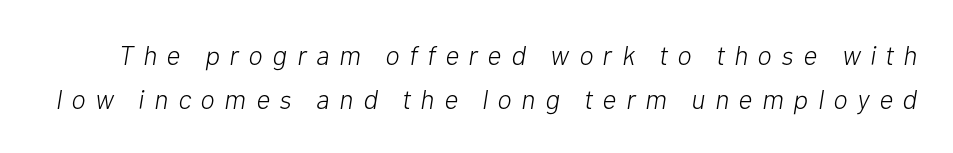
The image shows 27 px text type, italic (leaning right); set normal line spacing (1.63x), unusually wide letter spacing (+0.36 em), not underlined.
